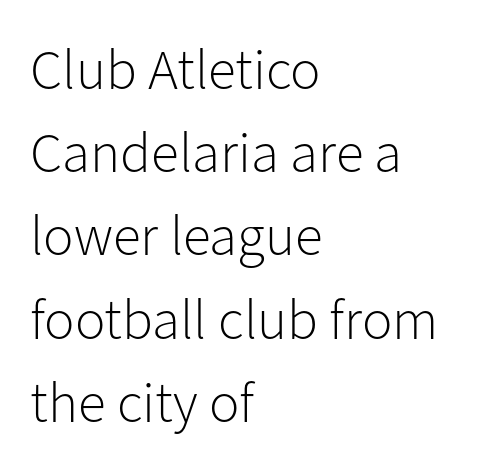
In terms of posture, this sample is upright. Beneath every word, the page is bare. No letter is thick-stroked: the sample isn't bold. Observe the ordinary spacing: letters are neighbours, not strangers. Serifs: no, the terminals of the letterforms are clean. Proportional: the letters do not fall into vertical columns.
